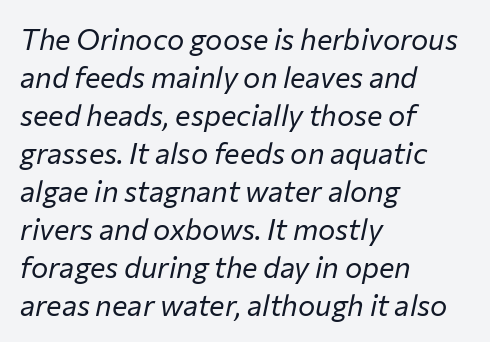
Yep, that's italic — everything's leaning. Letters have the restrained weight of plain body copy at most. The rag falls on the right side of this text block. The letters sit at their default tracking, neither squeezed nor spread. The vertical gap from one line to the next is medium.
